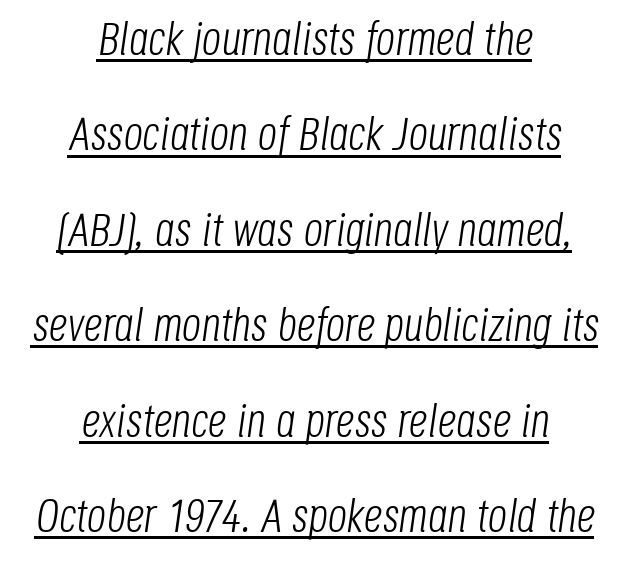
{"italic": "yes", "lean": "right", "slant_degrees": 8, "bold": "no", "weight": "light", "width": "condensed", "stroke_contrast": "low", "x_height": "large", "monospaced": "no", "underline": "yes", "align": "center", "line_spacing": "loose", "line_spacing_ratio": 2.03, "letter_spacing": "normal", "letter_spacing_em": 0.0, "glyph_px": 47}
